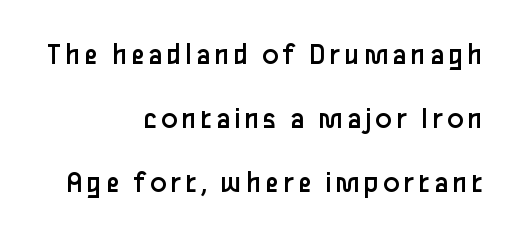
Grotesque or geometric, the face here clearly has no serifs. Each letter keeps its own natural width here, so spacing adapts to shape. Honestly, the rows look like they've been pulled way apart. Nope, not italic — everything's standing straight. Line endings align vertically; line beginnings do not.
